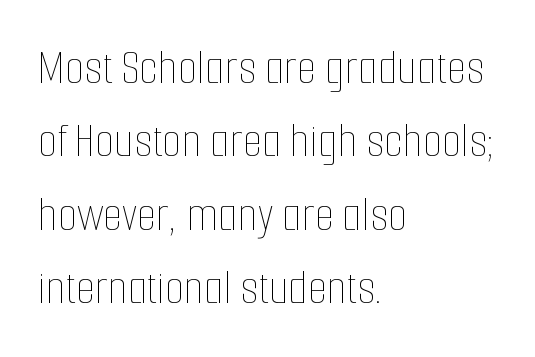
Underline: absent. One glance says typical: line gaps are just what's usual. The typesetter chose a ragged-right arrangement here. Each word holds together tightly as a unit, with standard inter-letter gaps. The lettering stays uniformly vertical, giving the passage a roman look. The face used here is proportionally spaced, like ordinary book or web type.
